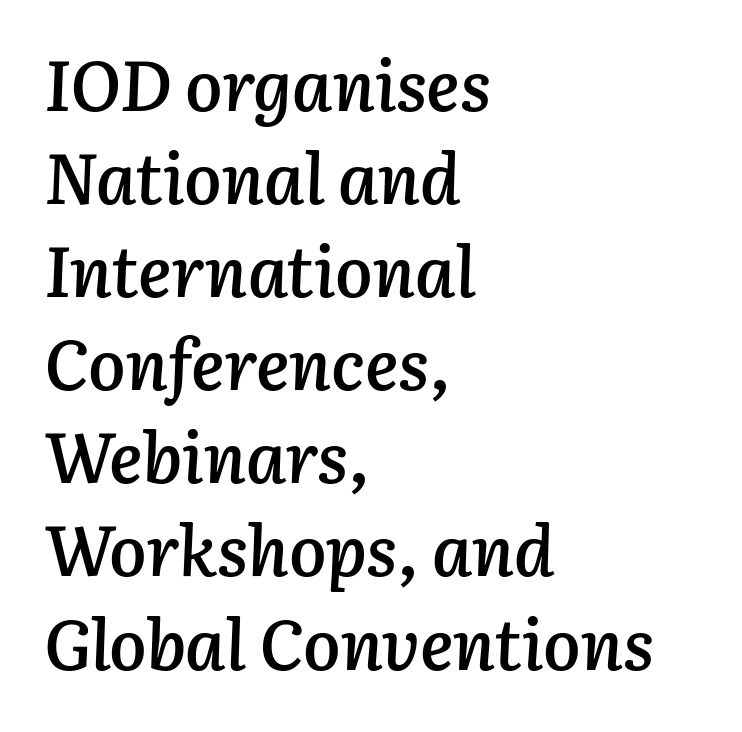
Q: Is the text bold? A: Semi-bold.
Q: Is the text italic (slanted)? A: Yes, it leans right by about 3 degrees.
Q: Is the text underlined? A: No.
Q: How is the paragraph aligned? A: Left-aligned.
Q: Is the spacing between letters normal or unusually wide? A: Normal.
Q: Is the spacing between lines tight, normal or loose? A: Normal.
Q: Width (condensed, normal, or wide)? A: Normal.
Q: Stroke contrast? A: Low.
Q: x-height? A: Medium.
Q: Monospaced? A: No.
